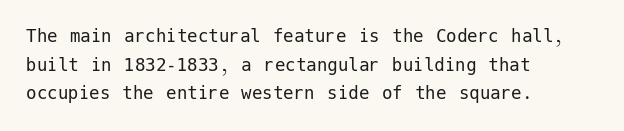
Q: Is the text bold? A: No.
Q: Is the text italic (slanted)? A: No, it is upright.
Q: Is the text underlined? A: No.
Q: How is the paragraph aligned? A: Left-aligned.
Q: Is the spacing between letters normal or unusually wide? A: Normal.
Q: Is the spacing between lines tight, normal or loose? A: Normal.
